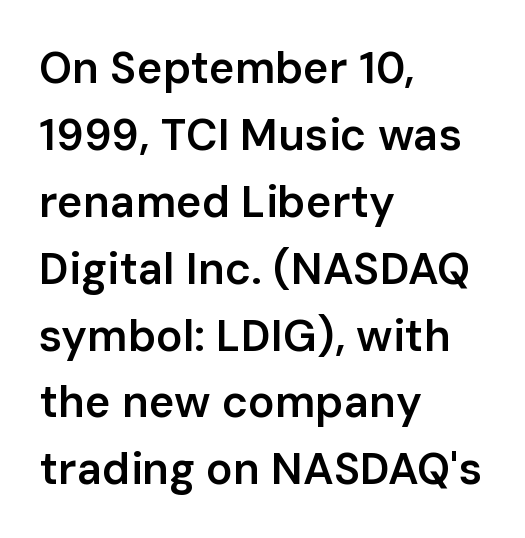
Q: Is the text bold? A: Semi-bold.
Q: Is the text italic (slanted)? A: No, it is upright.
Q: Is the typeface a serif or a sans-serif typeface? A: Sans-serif.
Q: Is the text underlined? A: No.
Q: How is the paragraph aligned? A: Left-aligned.
Q: Is the spacing between letters normal or unusually wide? A: Normal.
Q: Is the spacing between lines tight, normal or loose? A: Normal.
Q: Width (condensed, normal, or wide)? A: Normal.
Q: Stroke contrast? A: Low.
Q: x-height? A: Medium.
Q: Monospaced? A: No.
